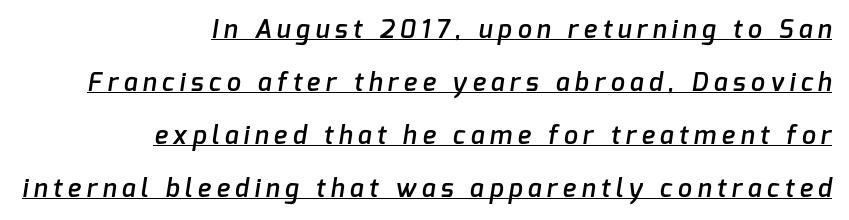
Q: Is the text bold? A: Semi-bold.
Q: Is the text underlined? A: Yes.
Q: How is the paragraph aligned? A: Right-aligned.
Q: Is the spacing between letters normal or unusually wide? A: Unusually wide.
Q: Is the spacing between lines tight, normal or loose? A: Loose.
